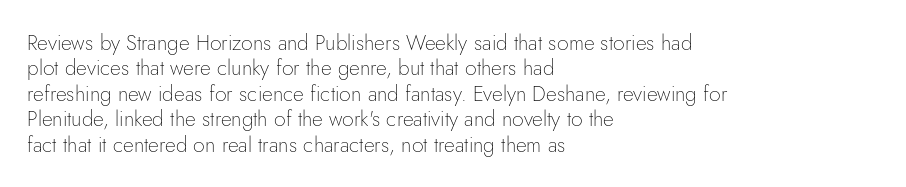
{"italic": "no", "bold": "no", "underline": "no", "align": "left", "line_spacing_ratio": 1.21, "letter_spacing": "normal", "letter_spacing_em": 0.0, "glyph_px": 21}
